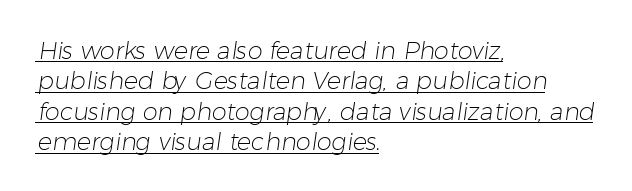
{"bold": "no", "underline": "yes", "align": "left", "line_spacing": "normal", "line_spacing_ratio": 1.27, "letter_spacing": "normal", "letter_spacing_em": 0.0, "glyph_px": 24}
